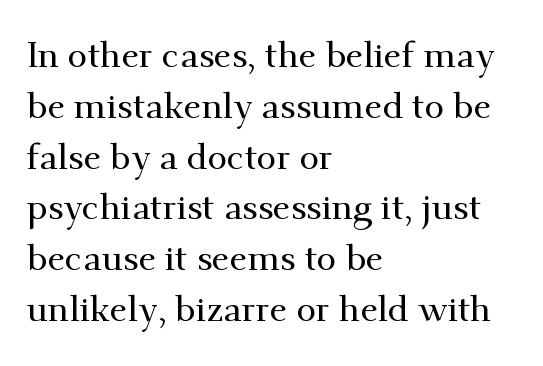
Line starts are locked; line ends wander. Vertical strokes here are truly vertical. Successive baselines arrive at the customary interval. Proportional: the letters do not fall into vertical columns. Students, note that the glyphs here touch the page at normal intervals. The passage shown is typeset with a serif family.
